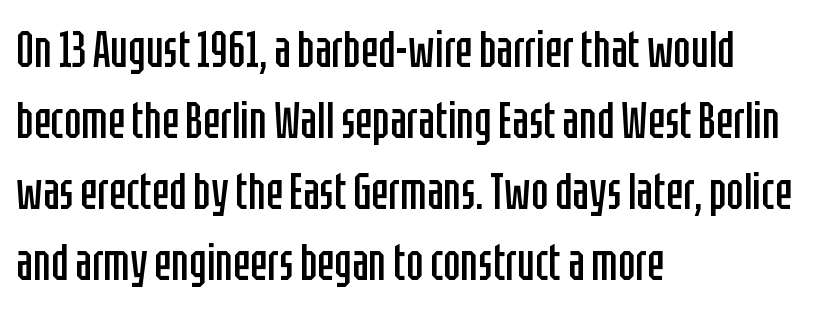
{"serif": "no", "italic": "no", "bold": "no", "weight": "regular", "width": "condensed", "stroke_contrast": "low", "x_height": "large", "monospaced": "no", "underline": "no", "align": "left", "line_spacing": "normal", "line_spacing_ratio": 1.39, "letter_spacing": "normal", "letter_spacing_em": 0.0, "glyph_px": 51}
